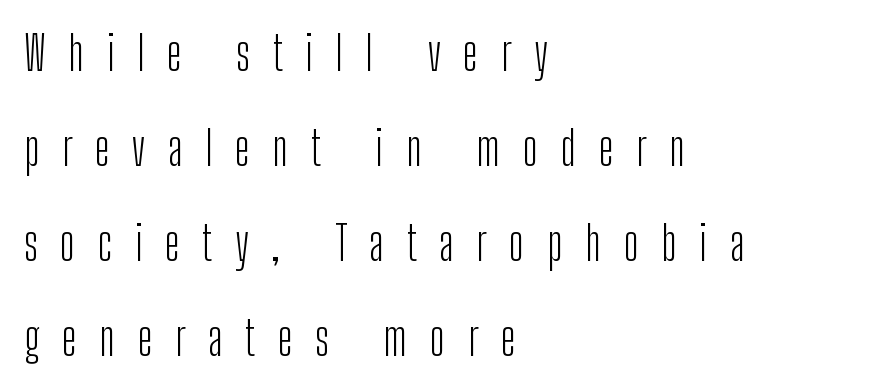
Leading: increased. A bare baseline throughout the passage. Looks like regular typesetting: each glyph gets only the width it needs. The font family rendered here belongs to the sans-serif group. Left-aligned paragraph, ragged on the right.
